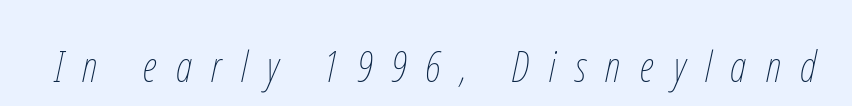
The image shows 43 px thin, condensed type, italic (leaning right); set unusually wide letter spacing (+0.45 em), not underlined; low stroke contrast and a medium x-height.
